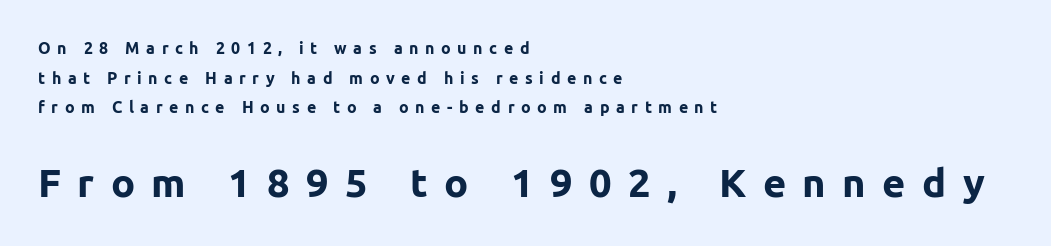
The image shows 40 px bold sans-serif type, upright; set left-aligned, line spacing 1.85x, unusually wide letter spacing (+0.41 em), not underlined; the second (bottom) block is 2.5x larger; low stroke contrast and a medium x-height.
